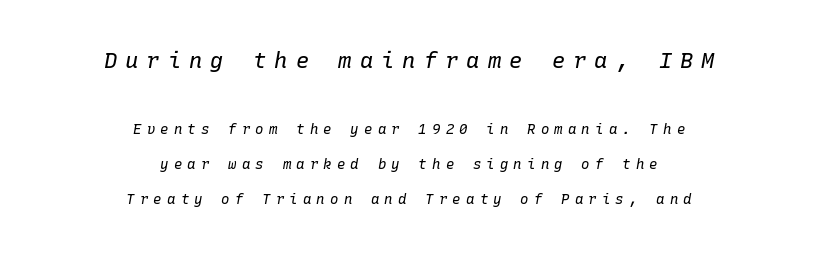
{"italic": "yes", "lean": "right", "slant_degrees": 10, "bold": "no", "underline": "no", "align": "center", "line_spacing": "loose", "line_spacing_ratio": 2.5, "letter_spacing": "wide", "letter_spacing_em": 0.37, "larger_block": "first", "size_ratio": 1.57, "glyph_px": 22}
